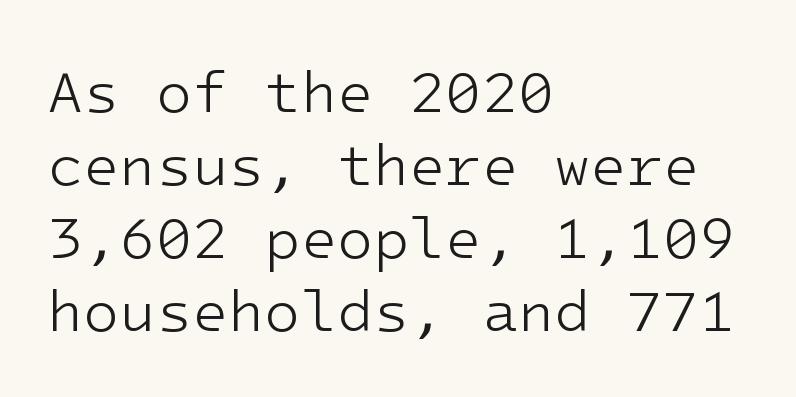
A typesetter would call this zero additional tracking. Honestly, there is no underline to notice here at all. Line beginnings align vertically; line endings do not. Serifs: no, the terminals of the letterforms are clean. The characters are drawn with everyday or finer stroke widths. Style check: upright.
